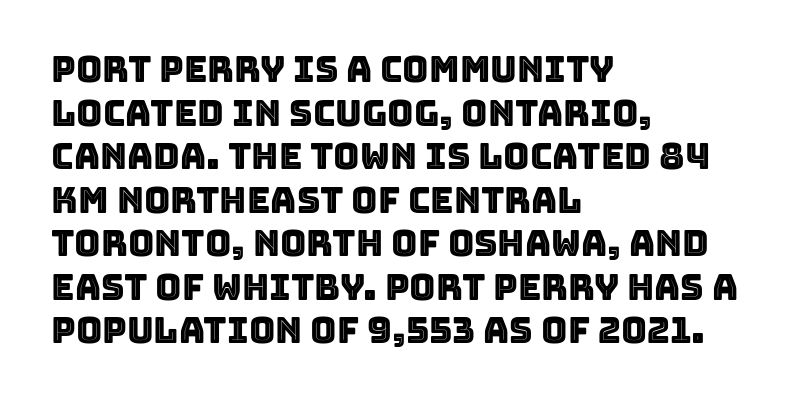
The image shows 36 px text type, upright; set left-aligned, line spacing 1.21x, normal letter spacing, not underlined; a large x-height.
